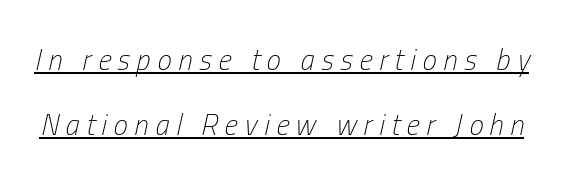
Q: Is the text bold? A: No.
Q: Is the text italic (slanted)? A: Yes, it leans right by about 13 degrees.
Q: Is the text underlined? A: Yes.
Q: Is the spacing between letters normal or unusually wide? A: Unusually wide.
Q: Is the spacing between lines tight, normal or loose? A: Loose.
Q: Width (condensed, normal, or wide)? A: Condensed.
Q: Stroke contrast? A: Low.
Q: x-height? A: Medium.
Q: Monospaced? A: No.
